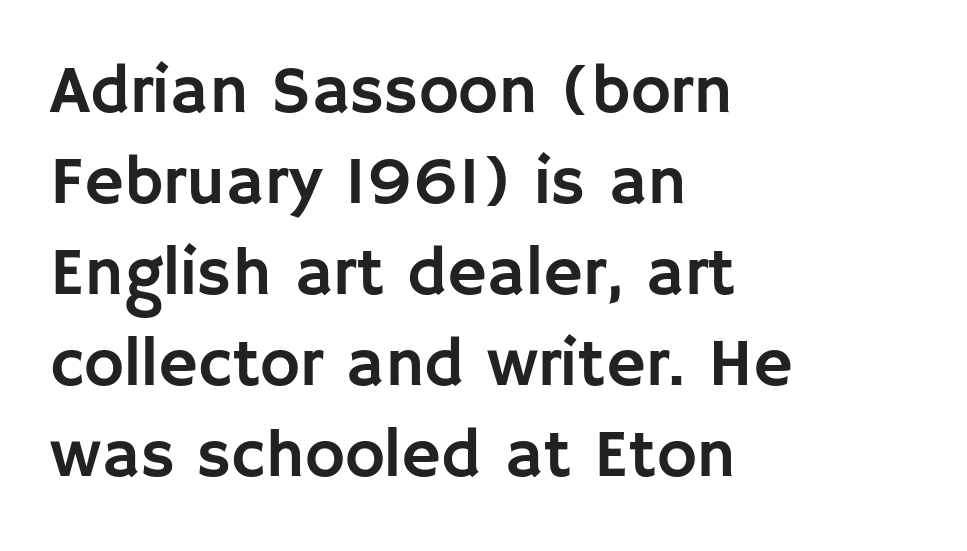
Q: Is the text italic (slanted)? A: No, it is upright.
Q: Is the typeface a serif or a sans-serif typeface? A: Sans-serif.
Q: Is the text underlined? A: No.
Q: How is the paragraph aligned? A: Left-aligned.
Q: Is the spacing between letters normal or unusually wide? A: Normal.
Q: Is the spacing between lines tight, normal or loose? A: Normal.
Q: Width (condensed, normal, or wide)? A: Normal.
Q: Stroke contrast? A: Low.
Q: x-height? A: Large.
Q: Monospaced? A: No.
